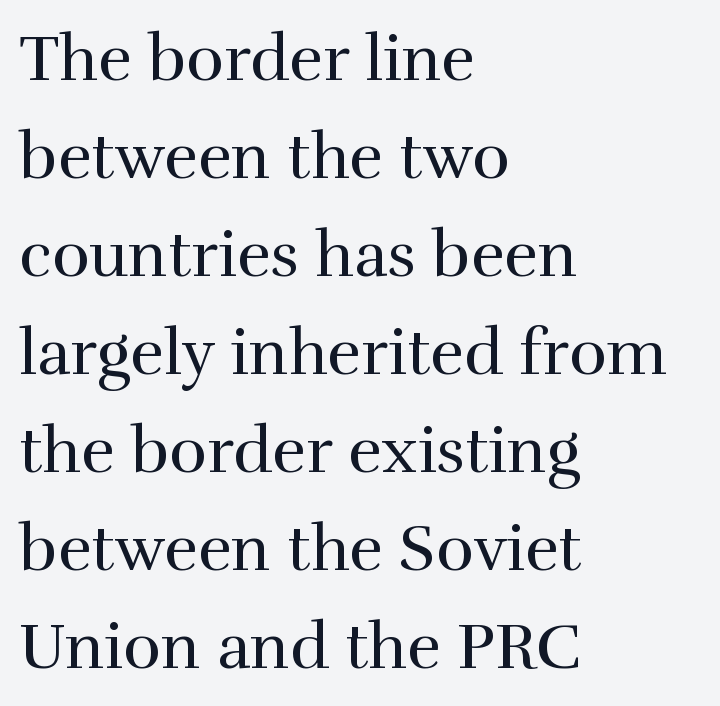
The image shows 64 px regular-weight serif type, upright; set left-aligned, normal line spacing (1.53x), normal letter spacing, not underlined; a medium x-height.
